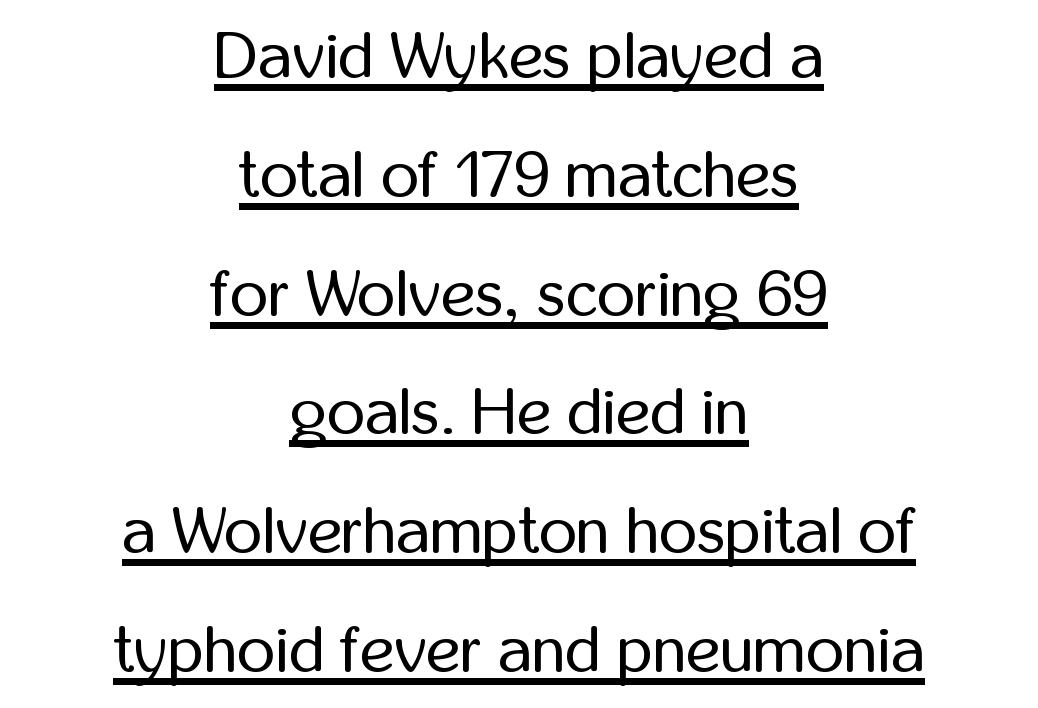
{"serif": "no", "italic": "no", "bold": "no", "weight": "regular", "width": "condensed", "stroke_contrast": "low", "x_height": "medium", "monospaced": "no", "underline": "yes", "align": "center", "line_spacing_ratio": 1.8, "letter_spacing": "normal", "letter_spacing_em": 0.0, "glyph_px": 66}
